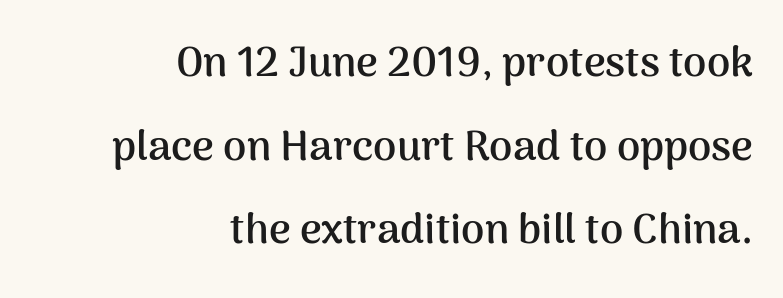
The specimen reads as upright at a glance. A sans-serif font was chosen for this passage. Notice how the passage keeps a crisp vertical edge on the right only. Loosely led — the rows are spread out.
